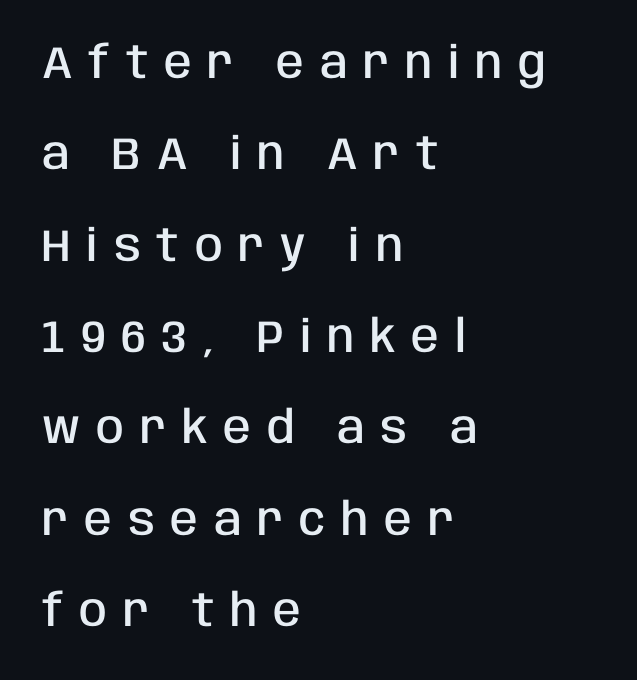
As a designer I'd log this as weight 600, semibold. Posture: straight, roman, zero tilt. This rendering employs a face without finishing strokes, i.e., a sans-serif. Letters rest on an invisible, unmarked baseline. Baseline-to-baseline distance is far greater than the letter height. This sample has the flowing, uneven cadence of proportional lettering.
